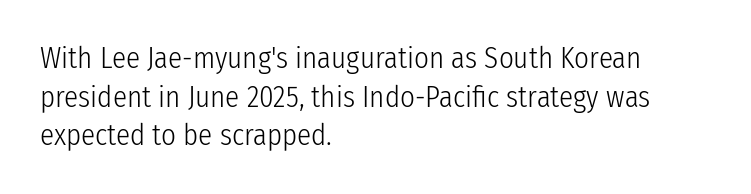
{"serif": "no", "italic": "no", "bold": "no", "weight": "light", "width": "condensed", "stroke_contrast": "low", "x_height": "medium", "monospaced": "no", "underline": "no", "align": "left", "line_spacing": "normal", "line_spacing_ratio": 1.33, "letter_spacing": "normal", "letter_spacing_em": 0.0, "glyph_px": 29}
